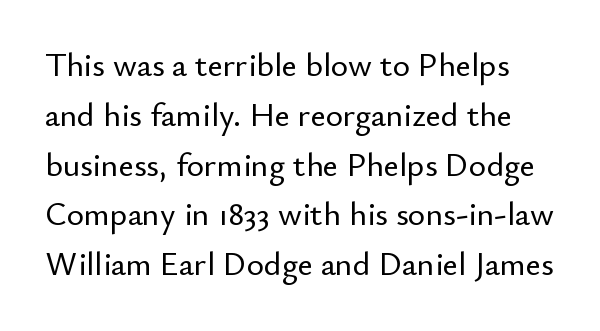
Clear beneath every line of the passage. The passage shown has conventional tracking throughout. Rendered with straight, roman letterforms. Regarding serifs, this sample does without them. Varying glyph widths throughout — classic text-font behaviour. Compared with typical paragraphs, the rows here are spaced about the same.
